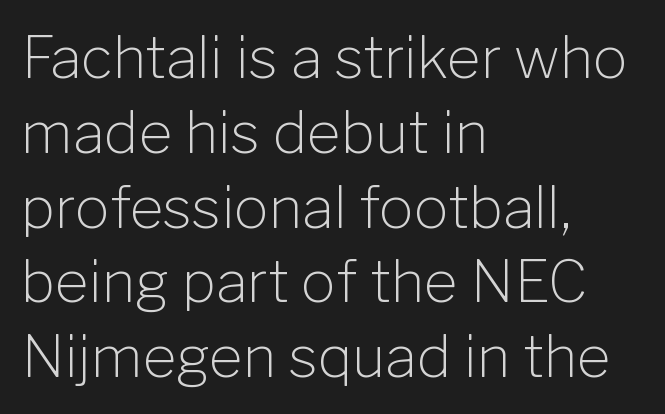
Q: Is the text bold? A: No.
Q: Is the text italic (slanted)? A: No, it is upright.
Q: Is the typeface a serif or a sans-serif typeface? A: Sans-serif.
Q: Is the text underlined? A: No.
Q: How is the paragraph aligned? A: Left-aligned.
Q: Is the spacing between letters normal or unusually wide? A: Normal.
Q: Is the spacing between lines tight, normal or loose? A: Normal.
Q: Width (condensed, normal, or wide)? A: Normal.
Q: Stroke contrast? A: Low.
Q: x-height? A: Medium.
Q: Monospaced? A: No.
